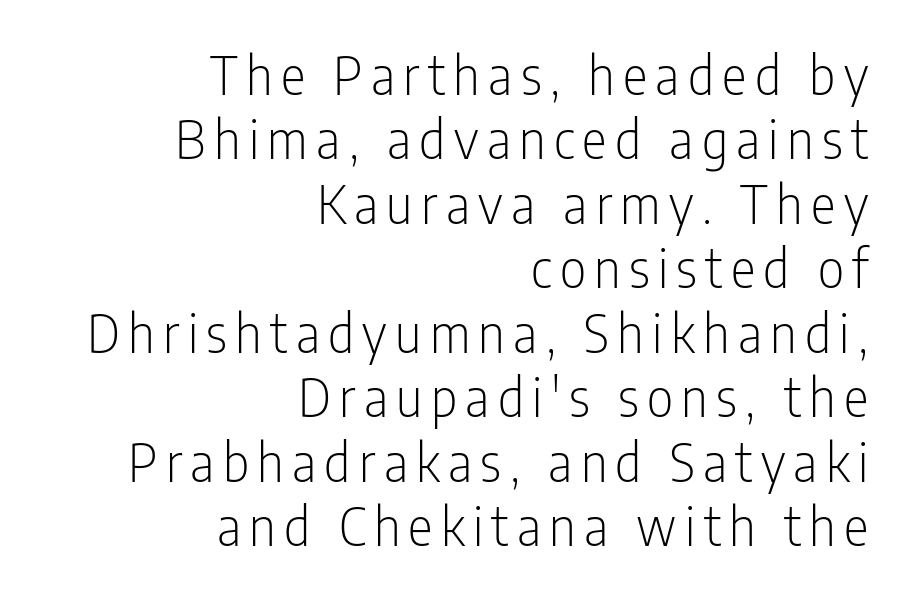
Q: Is the text bold? A: No.
Q: Is the text italic (slanted)? A: No, it is upright.
Q: Is the typeface a serif or a sans-serif typeface? A: Sans-serif.
Q: Is the text underlined? A: No.
Q: How is the paragraph aligned? A: Right-aligned.
Q: Width (condensed, normal, or wide)? A: Condensed.
Q: Stroke contrast? A: Low.
Q: x-height? A: Medium.
Q: Monospaced? A: No.
